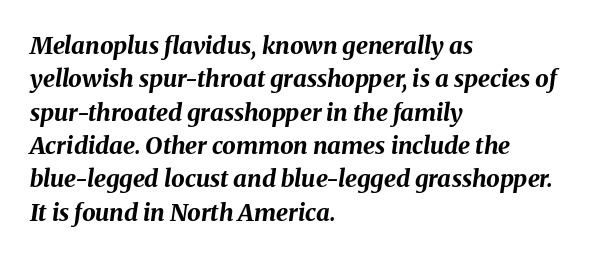
The gaps between neighbouring characters are ordinary and unremarkable. The letters are slanted; this is an italic face. Heavy, bold letterforms. Vertically, the passage feels balanced, rows spaced as you'd expect. Teacher's note: observe the even left margin — that is flush-left alignment.
